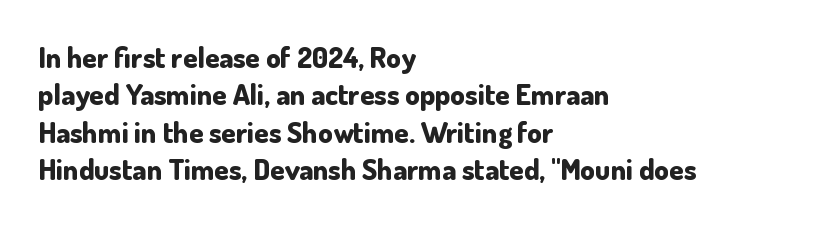
The image shows 29 px bold sans-serif type, upright; set left-aligned, normal line spacing (1.29x), normal letter spacing, not underlined; low stroke contrast and a small x-height.
